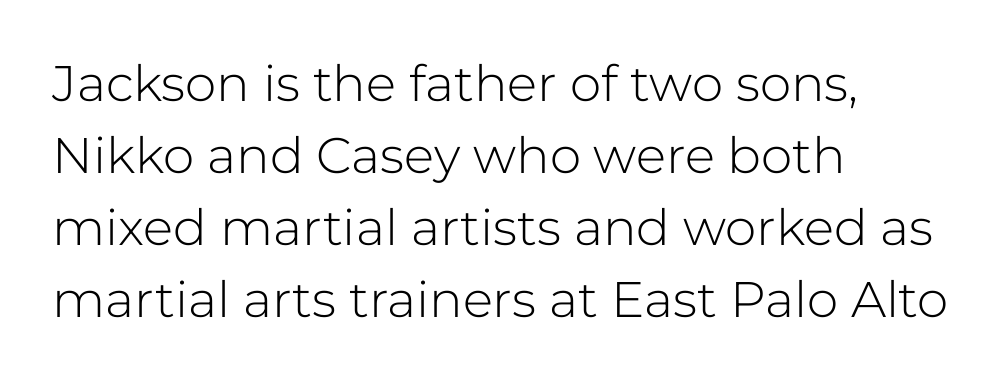
{"serif": "no", "italic": "no", "bold": "no", "weight": "light", "width": "normal", "stroke_contrast": "low", "x_height": "medium", "monospaced": "no", "underline": "no", "align": "left", "line_spacing": "normal", "line_spacing_ratio": 1.44, "letter_spacing": "normal", "letter_spacing_em": 0.0, "glyph_px": 50}
